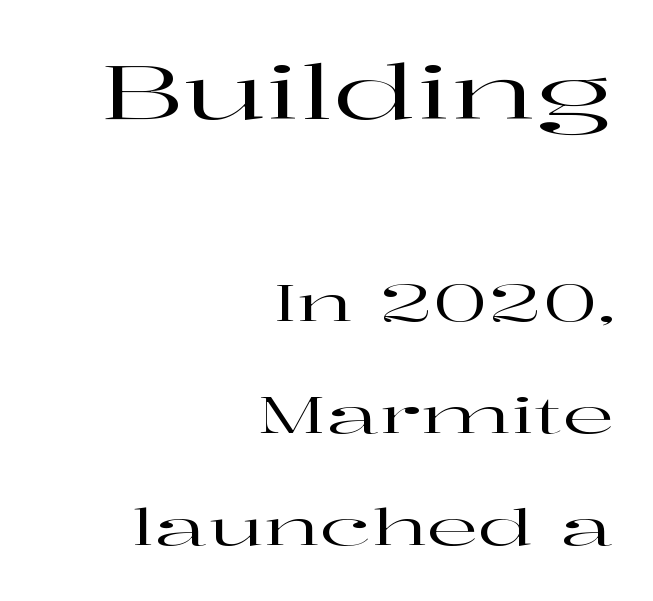
{"serif": "yes", "italic": "no", "width": "wide", "stroke_contrast": "high", "x_height": "medium", "monospaced": "no", "underline": "no", "align": "right", "line_spacing": "loose", "line_spacing_ratio": 2.2, "letter_spacing": "normal", "letter_spacing_em": 0.0, "larger_block": "first", "size_ratio": 1.49, "glyph_px": 76}
